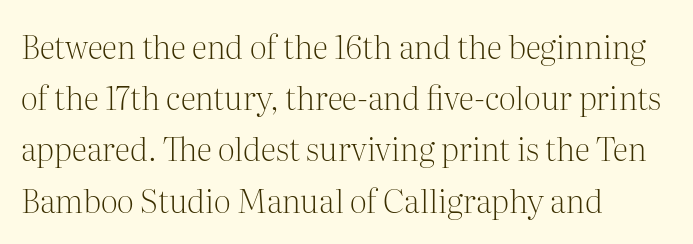
The image shows 32 px light serif type, upright; set left-aligned, normal line spacing (1.6x), normal letter spacing, not underlined; medium stroke contrast and a medium x-height.
